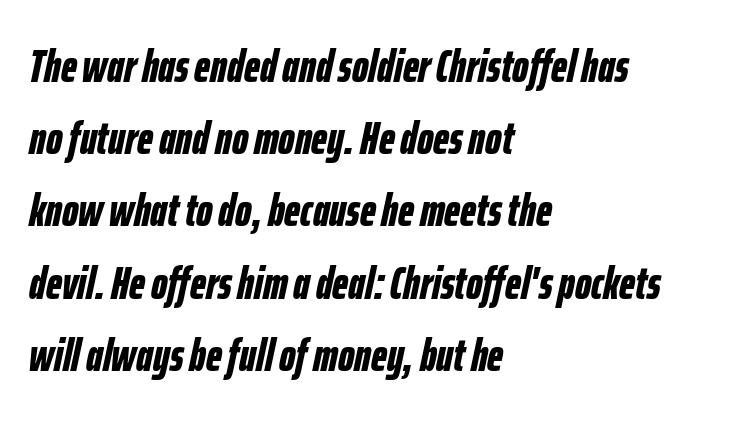
The image shows 46 px bold, condensed type, italic (leaning right); set left-aligned, normal line spacing (1.57x), normal letter spacing, not underlined; low stroke contrast and a medium x-height.
